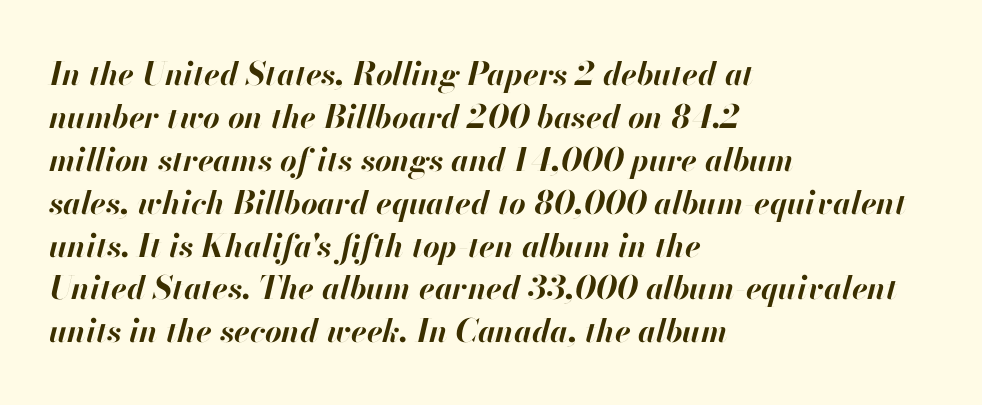
Q: Is the text bold? A: Yes.
Q: Is the text italic (slanted)? A: Yes, it leans right by about 13 degrees.
Q: Is the text underlined? A: No.
Q: How is the paragraph aligned? A: Left-aligned.
Q: Is the spacing between letters normal or unusually wide? A: Normal.
Q: Is the spacing between lines tight, normal or loose? A: Normal.
Q: Width (condensed, normal, or wide)? A: Normal.
Q: Stroke contrast? A: High.
Q: x-height? A: Small.
Q: Monospaced? A: No.
